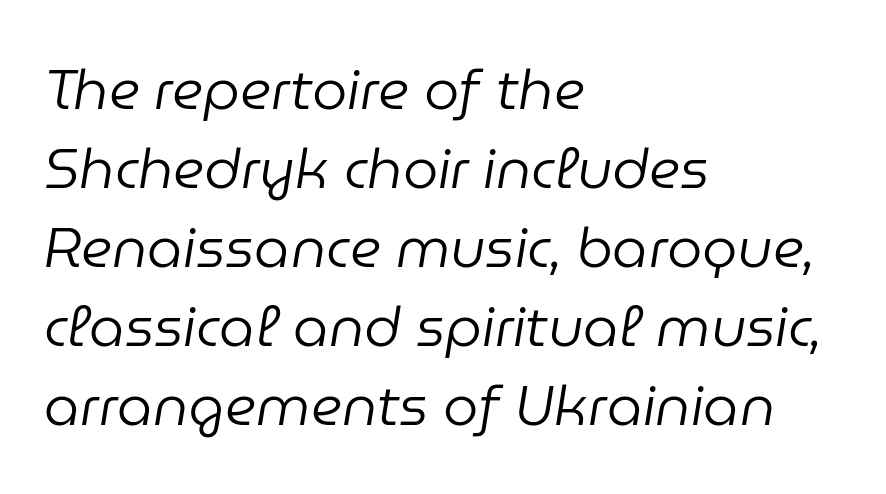
{"italic": "yes", "lean": "right", "slant_degrees": 9, "bold": "no", "weight": "regular", "width": "normal", "stroke_contrast": "low", "x_height": "medium", "monospaced": "no", "underline": "no", "align": "left", "line_spacing": "normal", "line_spacing_ratio": 1.41, "letter_spacing": "normal", "letter_spacing_em": 0.0, "glyph_px": 56}
